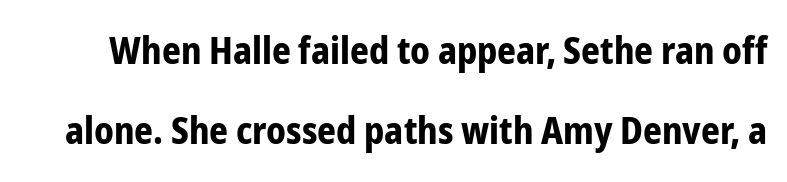
The image shows 37 px bold, condensed sans-serif type, upright; set loose line spacing (2.16x), normal letter spacing, not underlined; low stroke contrast and a medium x-height.
